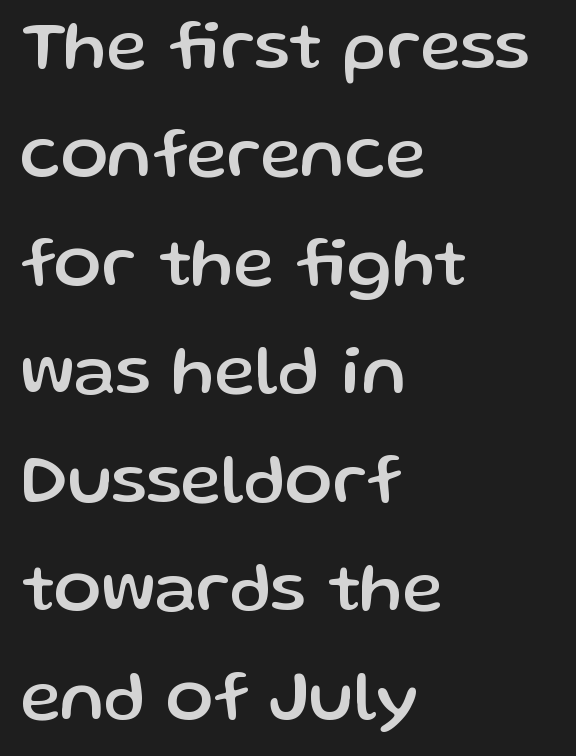
Posture: upright roman. The letterforms sit shoulder to shoulder at normal distance. Looks like regular typesetting: each glyph gets only the width it needs. Honestly, there is no underline to notice here at all.
